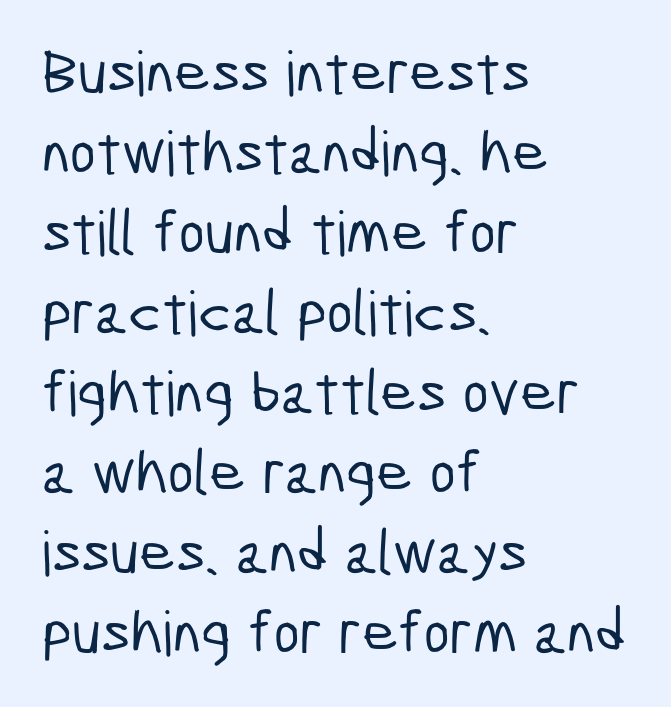
Q: Is the typeface a serif or a sans-serif typeface? A: Sans-serif.
Q: Is the text underlined? A: No.
Q: How is the paragraph aligned? A: Left-aligned.
Q: Is the spacing between letters normal or unusually wide? A: Normal.
Q: Is the spacing between lines tight, normal or loose? A: Normal.
Q: Width (condensed, normal, or wide)? A: Condensed.
Q: Stroke contrast? A: Low.
Q: x-height? A: Medium.
Q: Monospaced? A: No.
